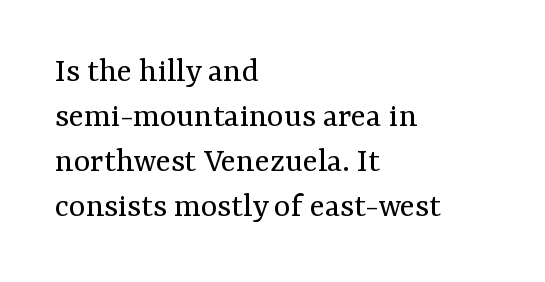
{"serif": "yes", "italic": "no", "bold": "no", "weight": "regular", "width": "normal", "stroke_contrast": "medium", "x_height": "medium", "monospaced": "no", "underline": "no", "align": "left", "line_spacing": "normal", "line_spacing_ratio": 1.29, "letter_spacing": "normal", "letter_spacing_em": 0.0, "glyph_px": 35}
